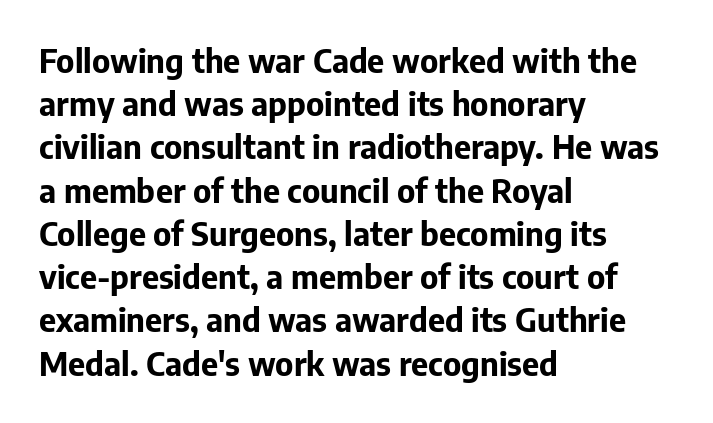
Q: Is the text bold? A: Yes.
Q: Is the text italic (slanted)? A: No, it is upright.
Q: Is the typeface a serif or a sans-serif typeface? A: Sans-serif.
Q: Is the text underlined? A: No.
Q: How is the paragraph aligned? A: Left-aligned.
Q: Is the spacing between letters normal or unusually wide? A: Normal.
Q: Is the spacing between lines tight, normal or loose? A: Normal.
Q: Width (condensed, normal, or wide)? A: Normal.
Q: Stroke contrast? A: Low.
Q: x-height? A: Medium.
Q: Monospaced? A: No.
